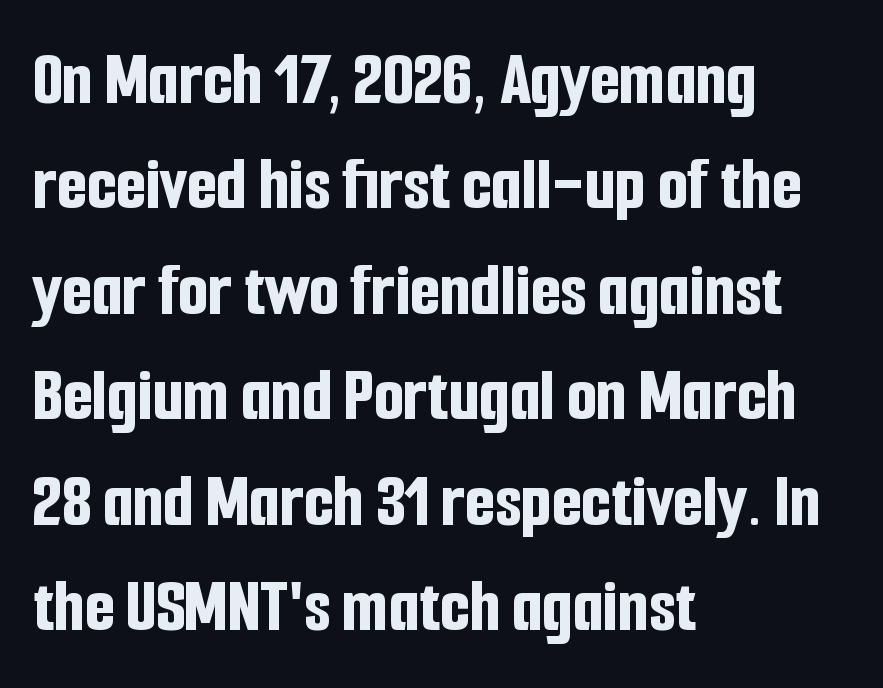
The image shows 77 px bold, condensed sans-serif type, upright; set left-aligned, normal line spacing (1.37x), normal letter spacing, not underlined; low stroke contrast and a medium x-height.
